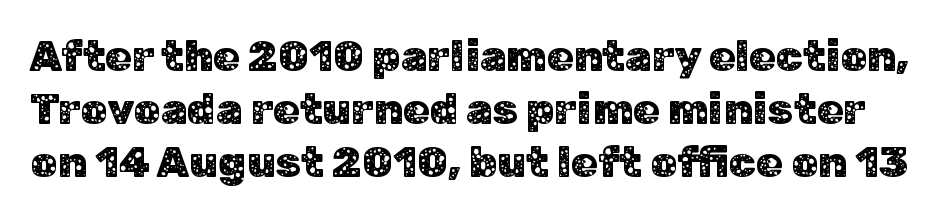
Nope, no serifs anywhere on these letters. Clear beneath every line of the passage. This sample has the flowing, uneven cadence of proportional lettering. Posture: straight, roman, zero tilt. The passage shown has conventional tracking throughout.
